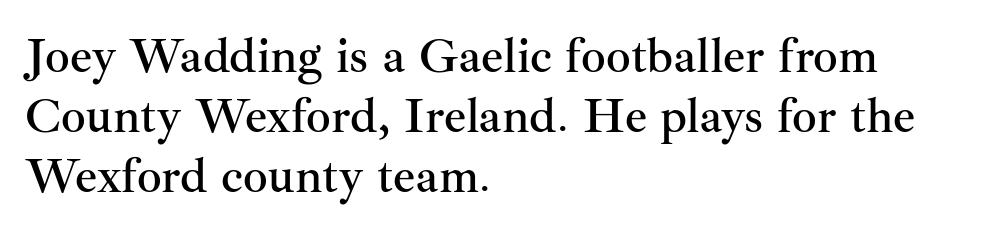
Look at the bottom of the vertical strokes: they flare into serifs here. Honestly, the letter spacing is just normal — you wouldn't notice it. Every stem runs plumb, perpendicular to the baseline. Horizontal alignment here is leftward, the default for most running prose. The gap between lines stays unmarked.
